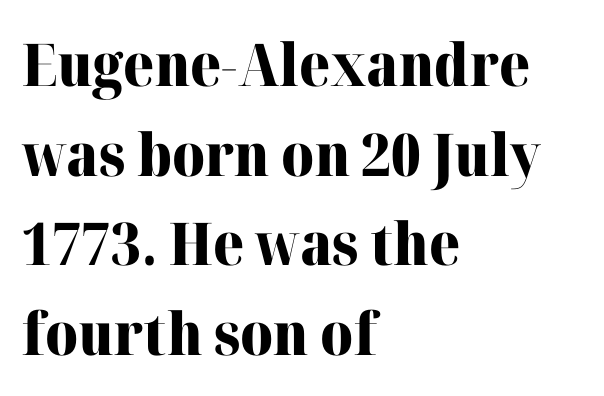
The image shows 59 px heavy serif type, upright; set left-aligned, normal line spacing (1.52x), normal letter spacing, not underlined; high stroke contrast and a medium x-height.
